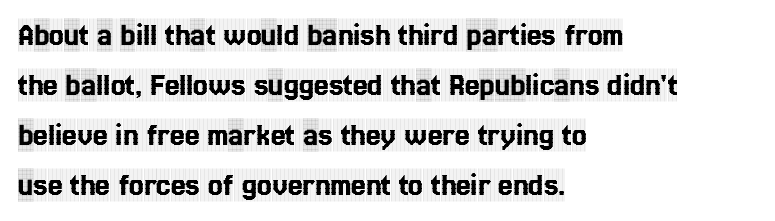
Q: Is the text italic (slanted)? A: No, it is upright.
Q: Is the typeface a serif or a sans-serif typeface? A: Serif.
Q: Is the text underlined? A: No.
Q: How is the paragraph aligned? A: Left-aligned.
Q: Is the spacing between letters normal or unusually wide? A: Normal.
Q: Is the spacing between lines tight, normal or loose? A: Normal.
Q: Width (condensed, normal, or wide)? A: Condensed.
Q: x-height? A: Large.
Q: Monospaced? A: No.
